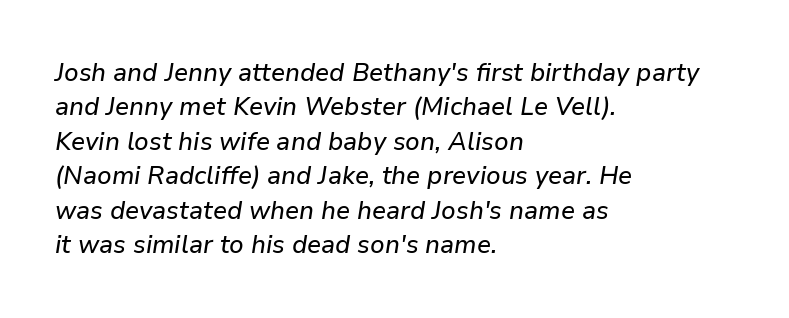
The image shows 25 px text type, italic (leaning right); set left-aligned, normal line spacing (1.38x), normal letter spacing, not underlined.
